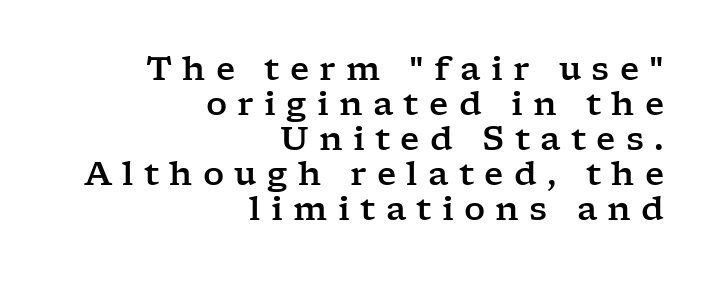
The image shows 33 px wide serif type, upright; set right-aligned, tight line spacing (1.06x), unusually wide letter spacing (+0.31 em), not underlined; low stroke contrast and a medium x-height.
